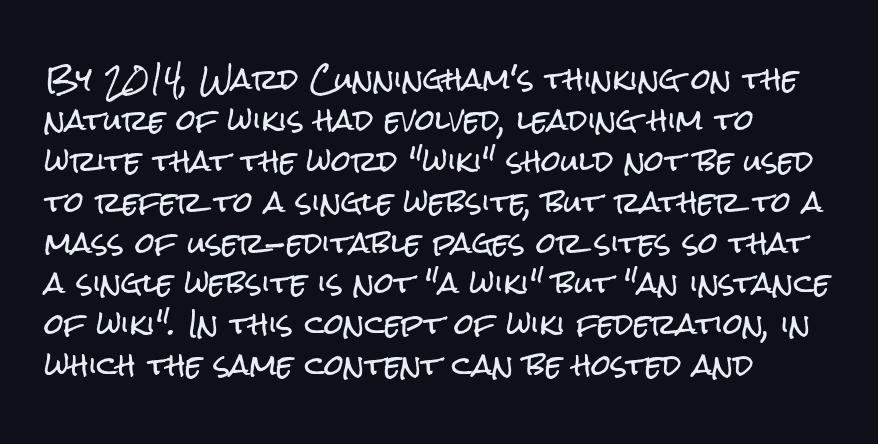
Q: Is the text italic (slanted)? A: No, it is upright.
Q: Is the typeface a serif or a sans-serif typeface? A: Sans-serif.
Q: Is the text underlined? A: No.
Q: How is the paragraph aligned? A: Left-aligned.
Q: Is the spacing between letters normal or unusually wide? A: Normal.
Q: Is the spacing between lines tight, normal or loose? A: Normal.
Q: Width (condensed, normal, or wide)? A: Condensed.
Q: Stroke contrast? A: Low.
Q: x-height? A: Medium.
Q: Monospaced? A: No.
